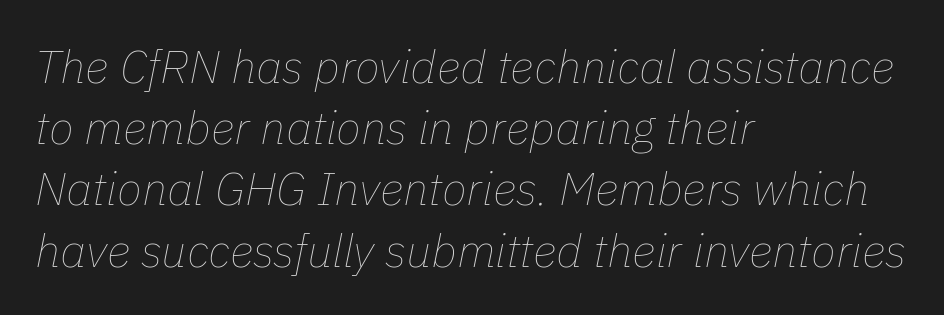
The image shows 46 px thin type, italic (leaning right); set left-aligned, normal line spacing (1.33x), normal letter spacing, not underlined; low stroke contrast and a medium x-height.
